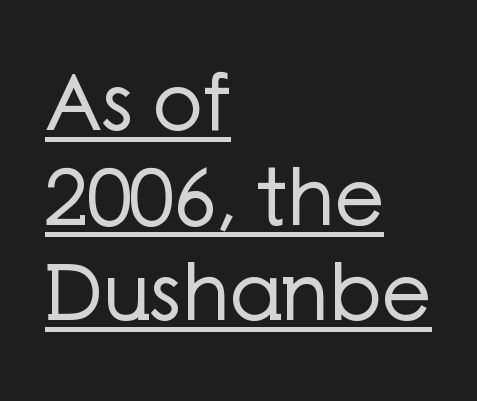
Q: Is the text bold? A: No.
Q: Is the text italic (slanted)? A: No, it is upright.
Q: Is the typeface a serif or a sans-serif typeface? A: Sans-serif.
Q: Is the text underlined? A: Yes.
Q: How is the paragraph aligned? A: Left-aligned.
Q: Is the spacing between letters normal or unusually wide? A: Normal.
Q: Width (condensed, normal, or wide)? A: Normal.
Q: Stroke contrast? A: Low.
Q: x-height? A: Medium.
Q: Monospaced? A: No.
